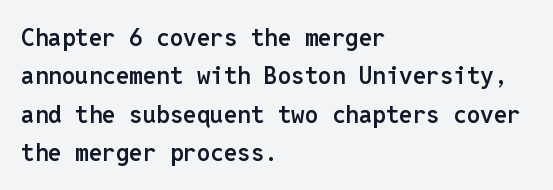
The image shows 24 px text type, upright; set left-aligned, normal line spacing (1.6x), normal letter spacing, not underlined.
